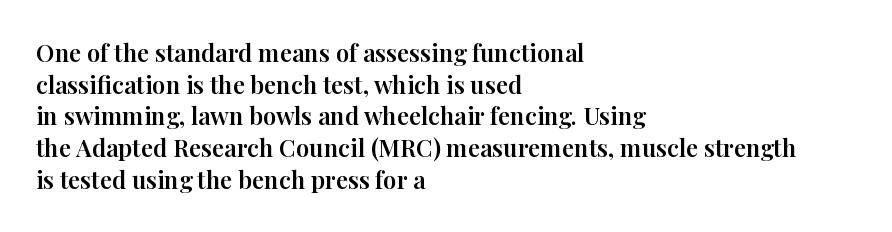
The image shows 24 px text type, upright; set left-aligned, normal line spacing (1.32x), normal letter spacing, not underlined.
